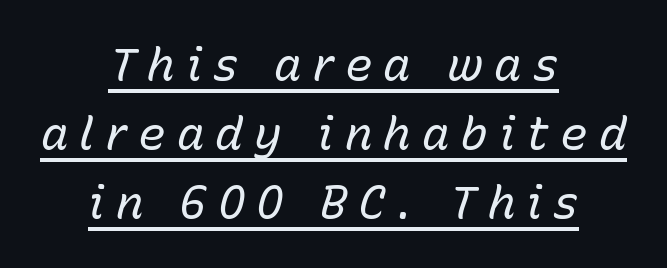
Looks like regular typesetting: each glyph gets only the width it needs. Underlining? Definitely there. The font is comparable to plain body text, perhaps lighter. When letters slant like this, we call the style italic.
